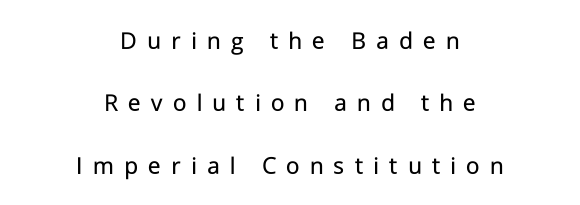
The image shows 26 px text type, upright; set centered, loose line spacing (2.4x), unusually wide letter spacing (+0.39 em), not underlined.
